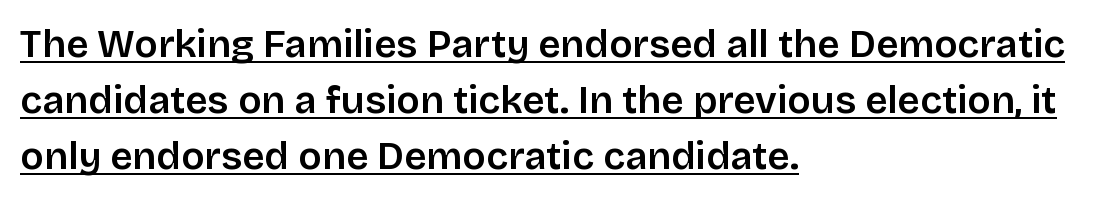
The image shows 39 px sans-serif type, upright; set left-aligned, normal line spacing (1.43x), normal letter spacing, underlined; low stroke contrast and a large x-height.
